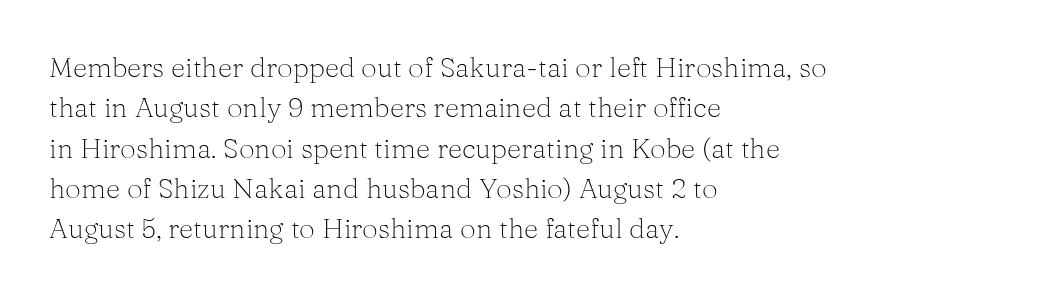
Q: Is the text bold? A: No.
Q: Is the text italic (slanted)? A: No, it is upright.
Q: Is the typeface a serif or a sans-serif typeface? A: Serif.
Q: Is the text underlined? A: No.
Q: How is the paragraph aligned? A: Left-aligned.
Q: Is the spacing between letters normal or unusually wide? A: Normal.
Q: Is the spacing between lines tight, normal or loose? A: Normal.
Q: Width (condensed, normal, or wide)? A: Normal.
Q: Stroke contrast? A: Medium.
Q: x-height? A: Medium.
Q: Monospaced? A: No.
